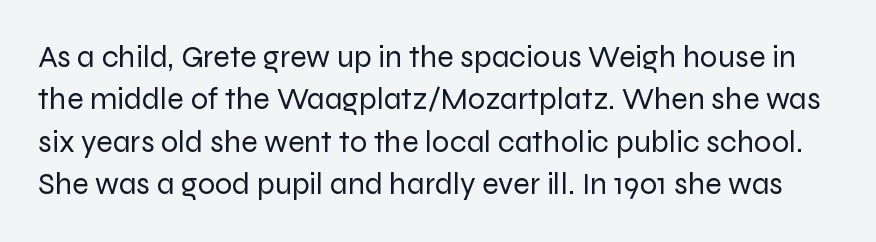
Q: Is the text bold? A: No.
Q: Is the text italic (slanted)? A: No, it is upright.
Q: Is the typeface a serif or a sans-serif typeface? A: Sans-serif.
Q: Is the text underlined? A: No.
Q: Is the spacing between letters normal or unusually wide? A: Normal.
Q: Is the spacing between lines tight, normal or loose? A: Normal.
Q: Width (condensed, normal, or wide)? A: Normal.
Q: Stroke contrast? A: Low.
Q: x-height? A: Medium.
Q: Monospaced? A: No.
